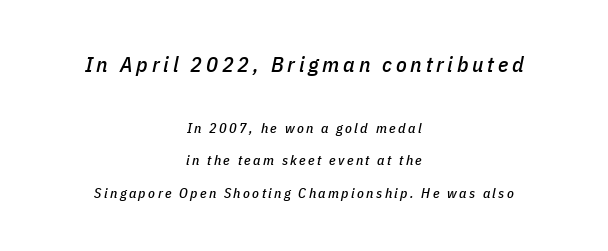
The image shows 22 px text type, italic (leaning right); set centered, loose line spacing (2.32x), not underlined; the first (top) block is 1.57x larger.
